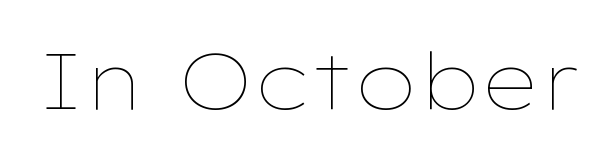
Q: Is the text bold? A: No.
Q: Is the text italic (slanted)? A: No, it is upright.
Q: Is the text underlined? A: No.
Q: Is the spacing between letters normal or unusually wide? A: Normal.
Q: Width (condensed, normal, or wide)? A: Wide.
Q: Stroke contrast? A: Low.
Q: x-height? A: Medium.
Q: Monospaced? A: No.
